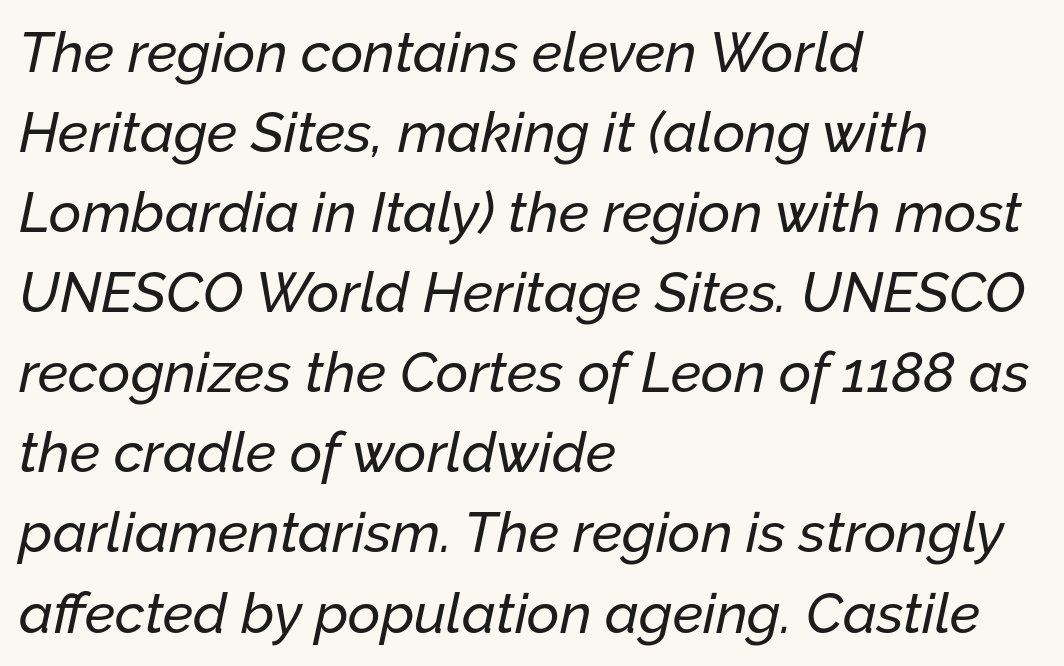
These lines are set flush left with a ragged right edge. Underline: absent. Glyph-to-glyph distance matches everyday printed text. These lines are rendered in a variable-pitch font. Would a proofreader flag this as italicized? Yes. Reading down the column, the eye jumps a familiar distance to each next line.
